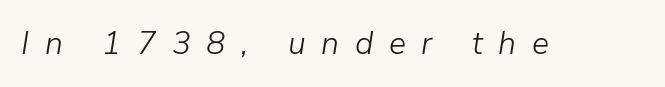
Think standard paragraph weight, or any step lighter than that. The rendering uses natural spacing where letterforms have individual widths. The foot of each line stays bare and open. The tracking reads as deliberately expanded to a designer's eye. The text carries the slant typical of an italic or oblique font.
